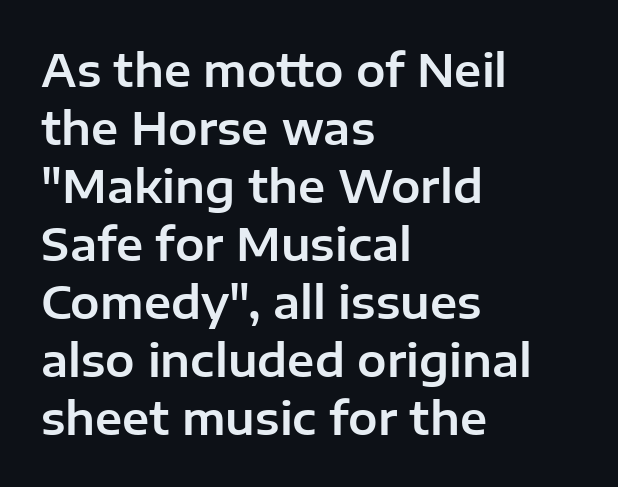
{"serif": "no", "italic": "no", "width": "normal", "stroke_contrast": "low", "x_height": "medium", "monospaced": "no", "underline": "no", "align": "left", "line_spacing": "normal", "line_spacing_ratio": 1.32, "letter_spacing": "normal", "letter_spacing_em": 0.0, "glyph_px": 44}
